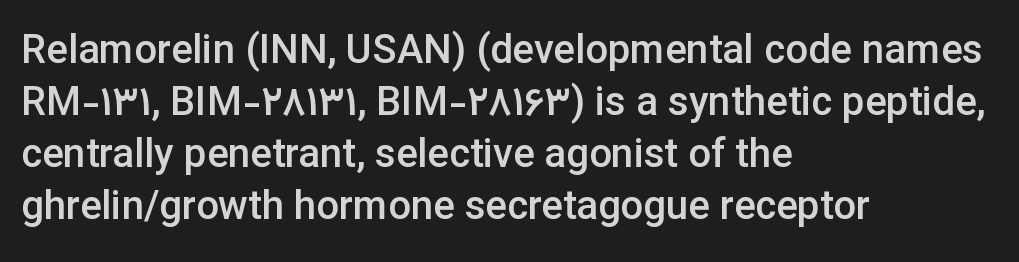
The image shows 40 px semibold sans-serif type, upright; set left-aligned, normal line spacing (1.3x), normal letter spacing, not underlined; low stroke contrast and a medium x-height.
